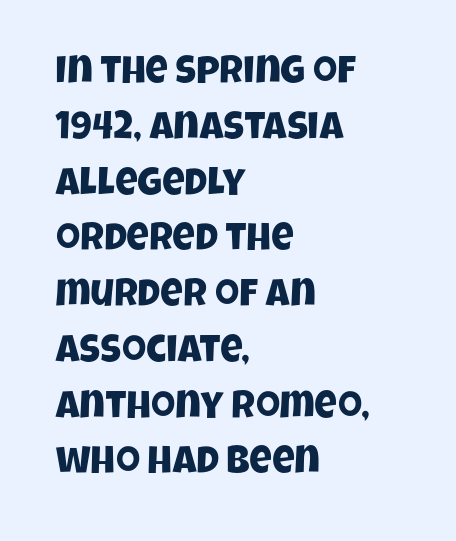
Q: Is the typeface a serif or a sans-serif typeface? A: Sans-serif.
Q: Is the text underlined? A: No.
Q: How is the paragraph aligned? A: Left-aligned.
Q: Is the spacing between letters normal or unusually wide? A: Normal.
Q: Is the spacing between lines tight, normal or loose? A: Normal.
Q: Width (condensed, normal, or wide)? A: Condensed.
Q: Stroke contrast? A: Low.
Q: x-height? A: Large.
Q: Monospaced? A: No.
